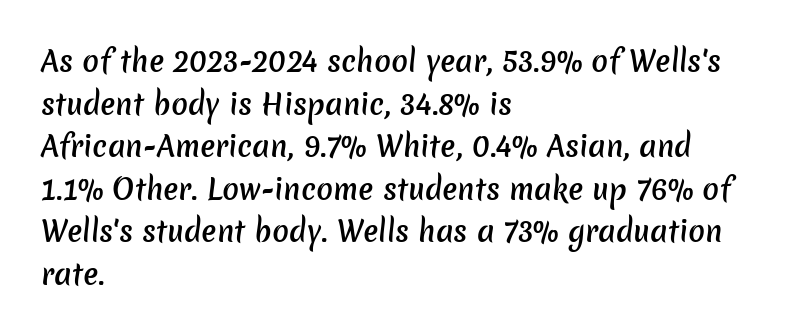
{"serif": "no", "bold": "semi", "weight": "semibold", "width": "normal", "stroke_contrast": "low", "x_height": "medium", "monospaced": "no", "underline": "no", "align": "left", "line_spacing": "normal", "line_spacing_ratio": 1.52, "letter_spacing": "normal", "letter_spacing_em": 0.0, "glyph_px": 28}
